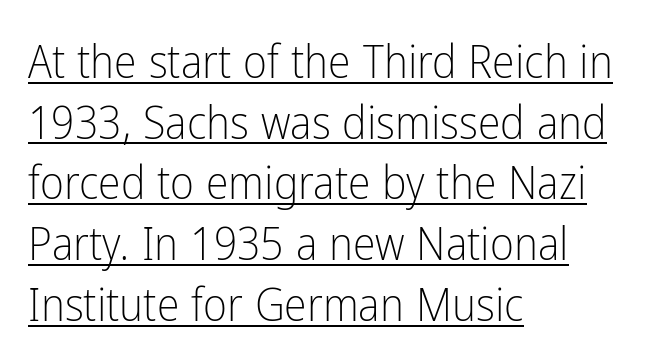
The image shows 46 px light, condensed sans-serif type, upright; set left-aligned, normal line spacing (1.32x), normal letter spacing, underlined; low stroke contrast and a medium x-height.
